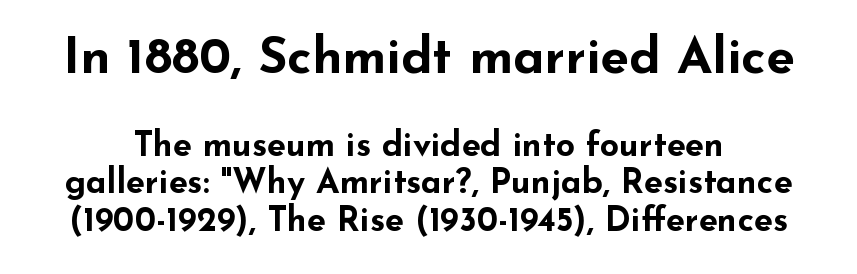
Tracking value appears to be zero — textbook default spacing. Underline: absent. Look at the stroke-to-counter ratio: heavy, a bold. Varying glyph widths throughout — classic text-font behaviour.
